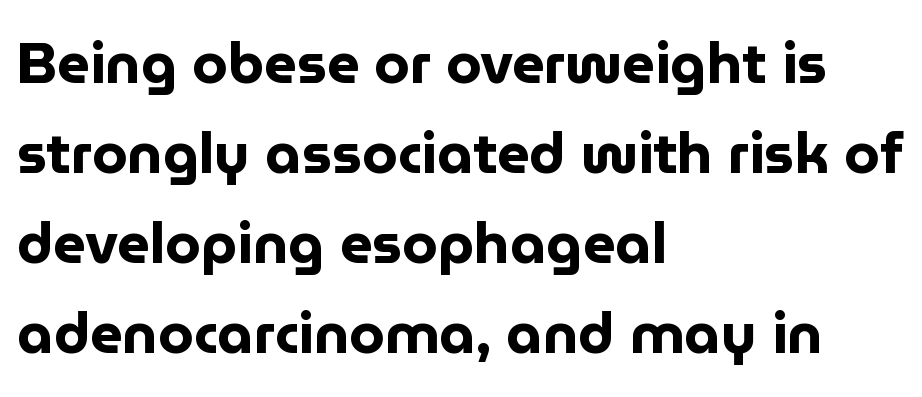
The image shows 57 px bold sans-serif type, upright; set left-aligned, normal line spacing (1.58x), normal letter spacing, not underlined; low stroke contrast and a medium x-height.
